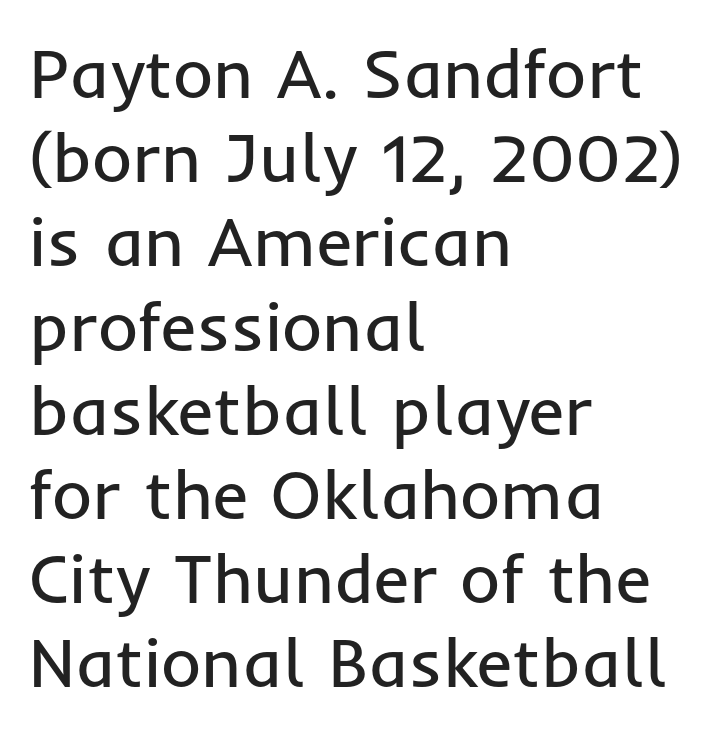
Q: Is the text bold? A: No.
Q: Is the text italic (slanted)? A: No, it is upright.
Q: Is the typeface a serif or a sans-serif typeface? A: Sans-serif.
Q: Is the text underlined? A: No.
Q: How is the paragraph aligned? A: Left-aligned.
Q: Is the spacing between letters normal or unusually wide? A: Normal.
Q: Width (condensed, normal, or wide)? A: Normal.
Q: Stroke contrast? A: Low.
Q: x-height? A: Medium.
Q: Monospaced? A: No.
